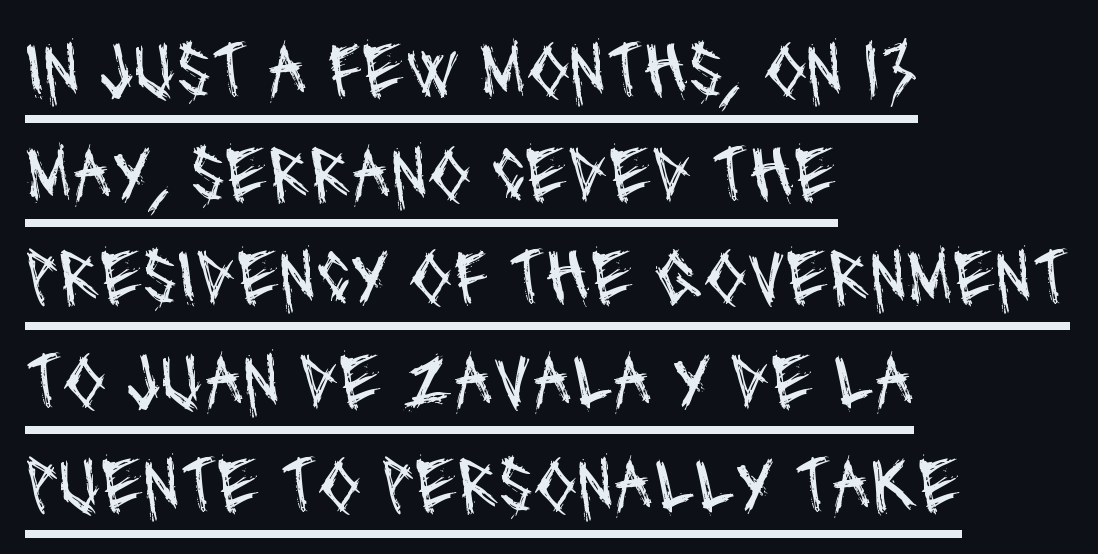
Font category for this specimen: sans-serif. Does a line run under the words? Yes, clearly. Evenly set lines give the paragraph a standard silhouette. Inter-character spacing is left at the font's built-in metrics.
